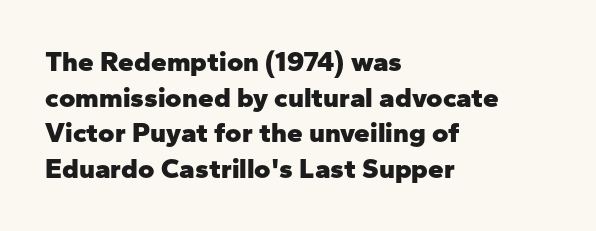
Q: Is the text bold? A: Yes.
Q: Is the text italic (slanted)? A: No, it is upright.
Q: Is the typeface a serif or a sans-serif typeface? A: Sans-serif.
Q: Is the text underlined? A: No.
Q: How is the paragraph aligned? A: Left-aligned.
Q: Is the spacing between letters normal or unusually wide? A: Normal.
Q: Is the spacing between lines tight, normal or loose? A: Normal.
Q: Width (condensed, normal, or wide)? A: Normal.
Q: Stroke contrast? A: Low.
Q: x-height? A: Medium.
Q: Monospaced? A: No.
